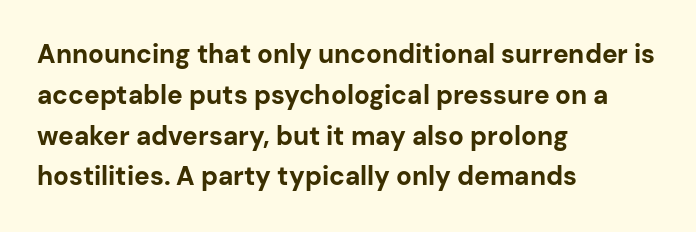
{"italic": "no", "bold": "yes", "underline": "no", "align": "left", "line_spacing": "normal", "line_spacing_ratio": 1.57, "letter_spacing": "normal", "letter_spacing_em": 0.0, "glyph_px": 26}
